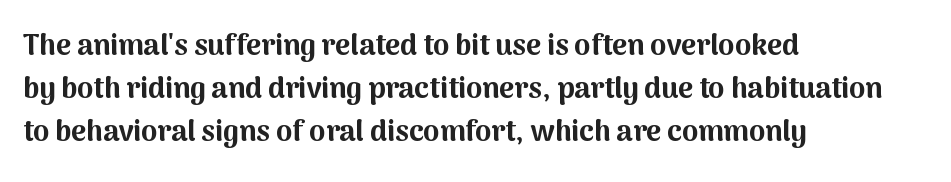
The image shows 29 px bold sans-serif type, upright; set left-aligned, normal line spacing (1.49x), normal letter spacing, not underlined; medium stroke contrast and a medium x-height.
